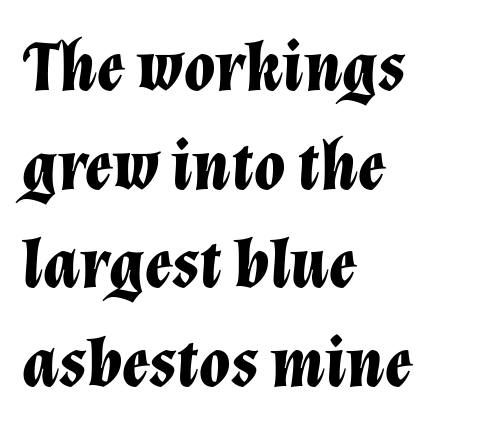
Tall strokes in this sample are angled rather than plumb. Glance below the letters and you will spot only blank space. Tracking here is standard; glyphs follow each other at the usual distance. Which margin do the lines hug? The left one — the right edge is uneven. Note the varied advance widths — an 'i' is clearly narrower than an 'm'. Plenty of ink on the page — the face is bold.
